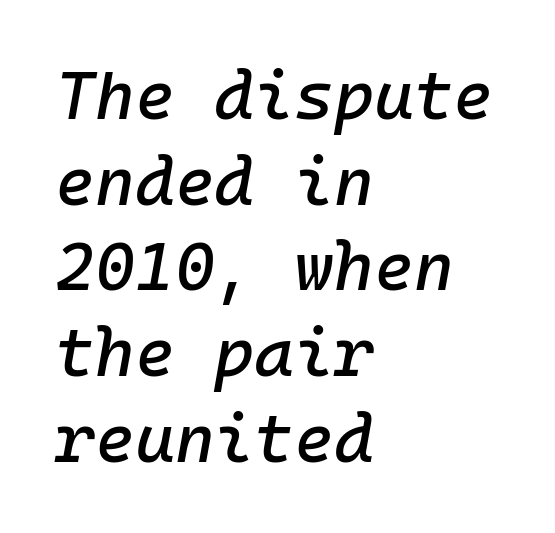
These lines are set flush left with a ragged right edge. Lines of text with bare space underneath. Is this a fixed-width face? Yes — each glyph sits in an identical cell. The gaps between neighbouring characters are ordinary and unremarkable.
